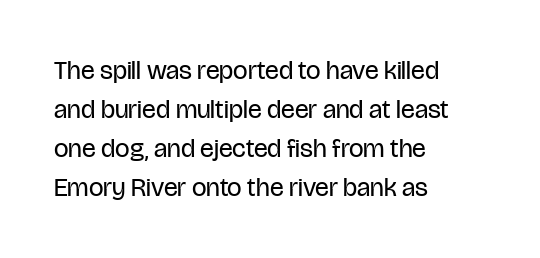
Each new line begins a customary step beneath the previous one. Students, note that the glyphs here touch the page at normal intervals. Letters rest on an invisible, unmarked baseline. Posture: upright roman.
